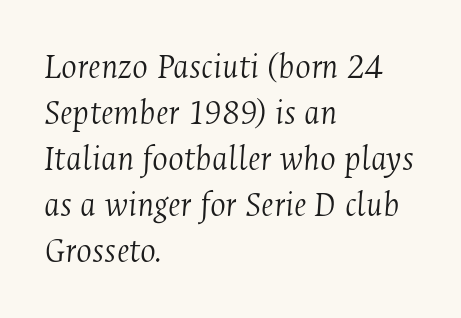
{"serif": "yes", "italic": "yes", "lean": "right", "slant_degrees": 4, "bold": "no", "weight": "light", "width": "condensed", "stroke_contrast": "medium", "x_height": "medium", "monospaced": "no", "underline": "no", "align": "left", "line_spacing_ratio": 1.24, "letter_spacing": "normal", "letter_spacing_em": 0.0, "glyph_px": 37}
